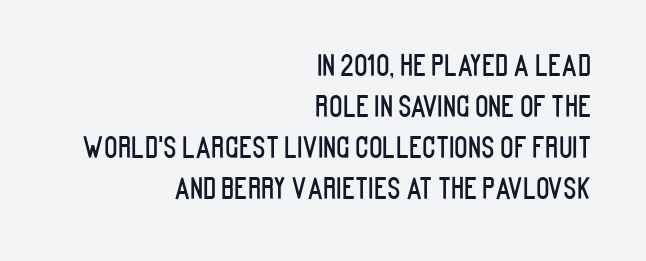
Letters rest on an invisible, unmarked baseline. The designer left line spacing at the default. The horizontal fit of the characters is conventional and even. Which margin do the lines hug? The right one — the left edge is uneven. Character widths vary here, with narrow letters taking less room than wide ones.
